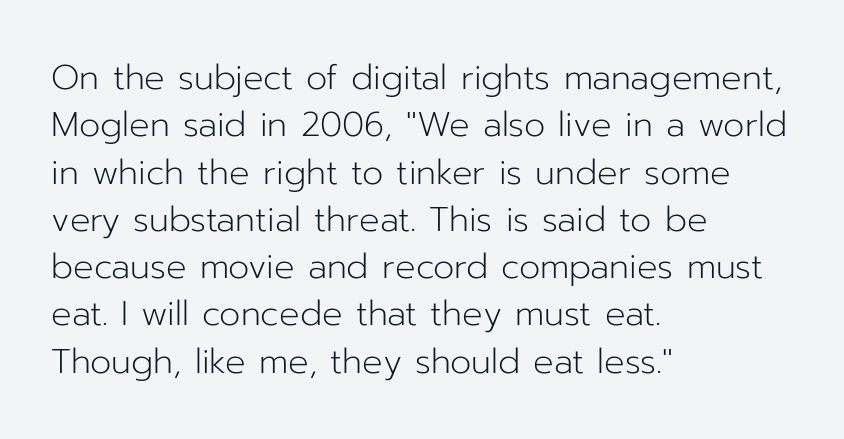
Is there much room between lines? A standard amount, neither cramped nor airy. Is the block centered? No — it sits flush against the left margin. The tracking reads as untouched default to a designer's eye. The type family on display is of the sans-serif kind. This is the regular roman posture of the typeface.
